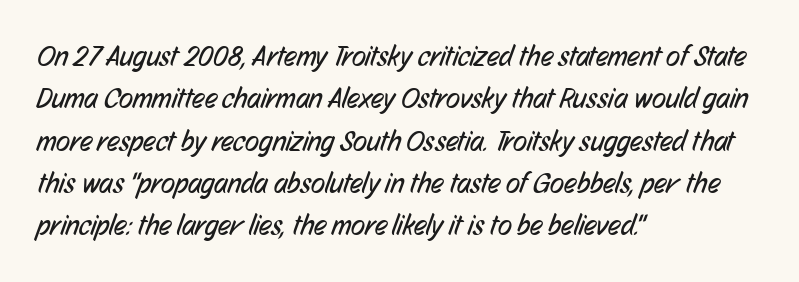
{"serif": "no", "bold": "no", "weight": "regular", "width": "condensed", "stroke_contrast": "low", "x_height": "medium", "monospaced": "no", "underline": "no", "align": "left", "line_spacing": "normal", "line_spacing_ratio": 1.46, "letter_spacing": "normal", "letter_spacing_em": 0.0, "glyph_px": 29}
